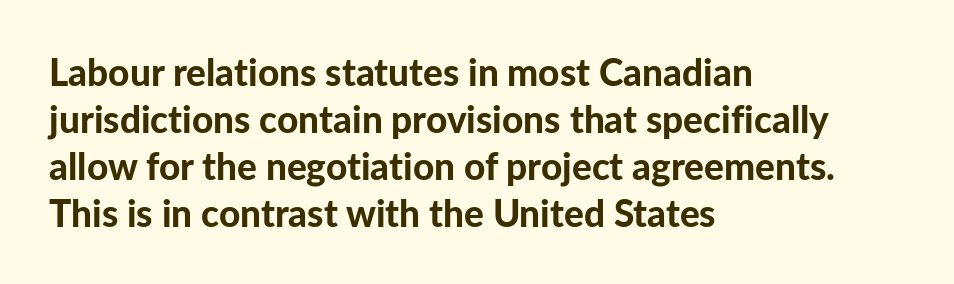
Looks like regular typesetting: each glyph gets only the width it needs. The type family on display is of the sans-serif kind. Quick note: not italic, upright. A normal amount of white space separates one row of letters from the next. The sample has been set heavy, in full bold.
